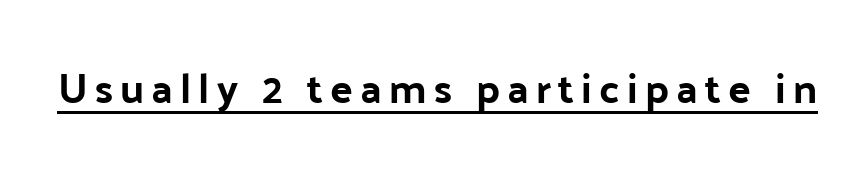
The image shows 42 px sans-serif type, upright; set underlined; low stroke contrast and a medium x-height.
